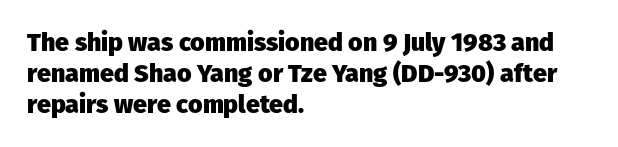
{"italic": "no", "bold": "yes", "underline": "no", "align": "left", "line_spacing_ratio": 1.24, "letter_spacing": "normal", "letter_spacing_em": 0.0, "glyph_px": 25}
